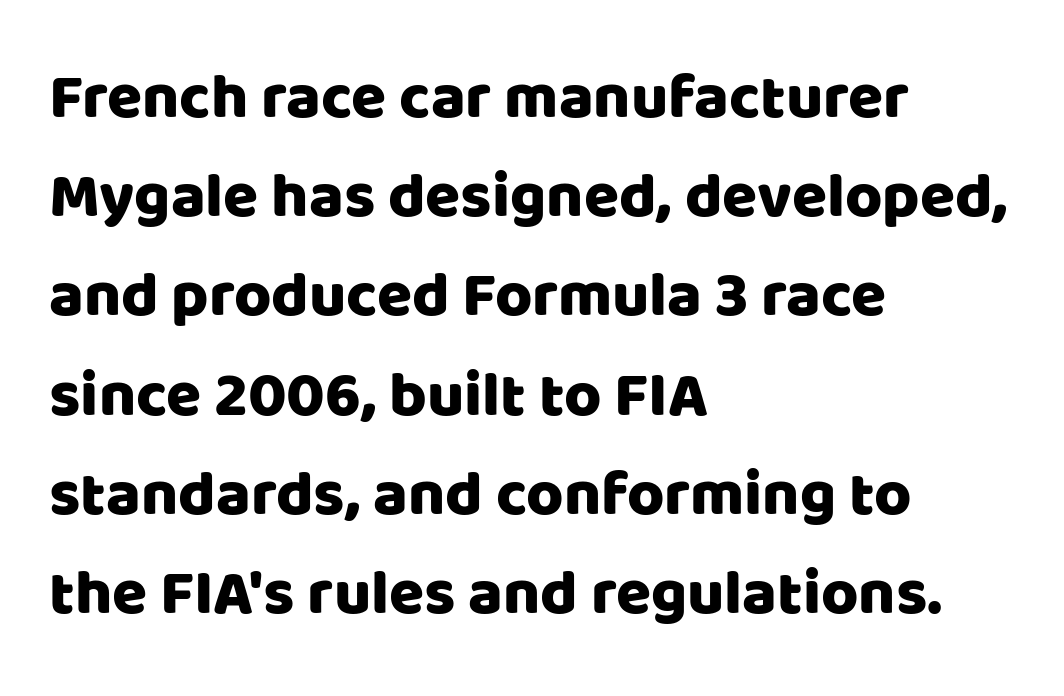
{"serif": "no", "italic": "no", "width": "normal", "stroke_contrast": "low", "x_height": "large", "monospaced": "no", "underline": "no", "align": "left", "line_spacing": "normal", "line_spacing_ratio": 1.55, "letter_spacing": "normal", "letter_spacing_em": 0.0, "glyph_px": 64}
